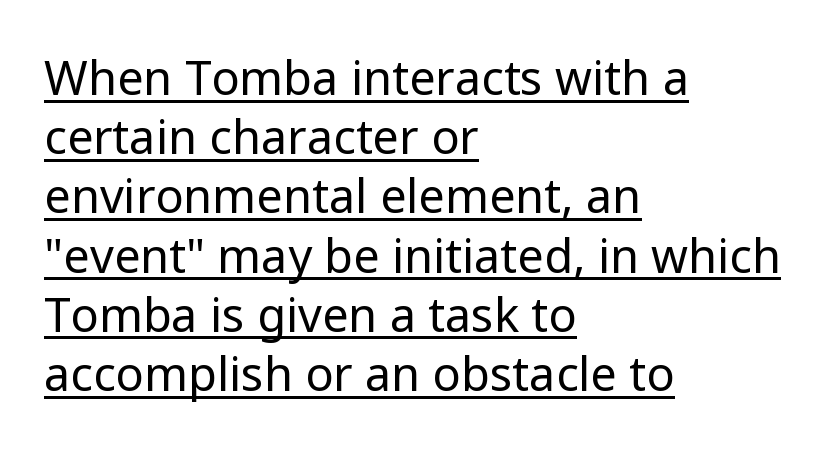
{"serif": "no", "italic": "no", "bold": "no", "weight": "regular", "width": "normal", "stroke_contrast": "low", "x_height": "medium", "monospaced": "no", "underline": "yes", "align": "left", "line_spacing": "normal", "line_spacing_ratio": 1.26, "letter_spacing": "normal", "letter_spacing_em": 0.0, "glyph_px": 47}
